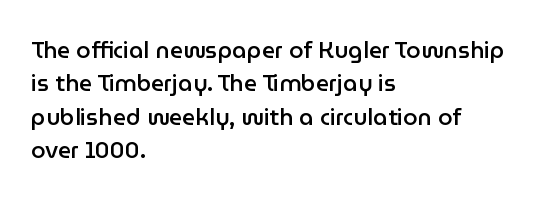
The image shows 23 px text type, upright; set left-aligned, normal line spacing (1.45x), normal letter spacing, not underlined.
